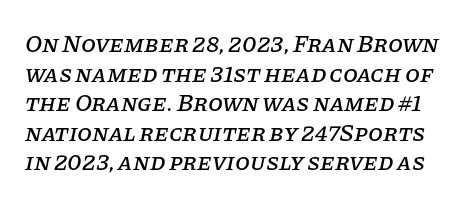
Q: Is the text italic (slanted)? A: Yes, it leans right by about 11 degrees.
Q: Is the text underlined? A: No.
Q: Is the spacing between letters normal or unusually wide? A: Normal.
